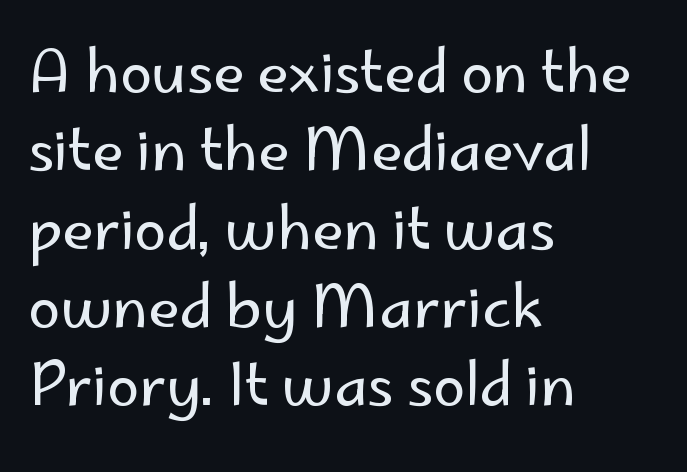
Q: Is the text bold? A: No.
Q: Is the text italic (slanted)? A: No, it is upright.
Q: Is the typeface a serif or a sans-serif typeface? A: Sans-serif.
Q: Is the text underlined? A: No.
Q: How is the paragraph aligned? A: Left-aligned.
Q: Is the spacing between letters normal or unusually wide? A: Normal.
Q: Is the spacing between lines tight, normal or loose? A: Normal.
Q: Width (condensed, normal, or wide)? A: Normal.
Q: Stroke contrast? A: Low.
Q: x-height? A: Small.
Q: Monospaced? A: No.
